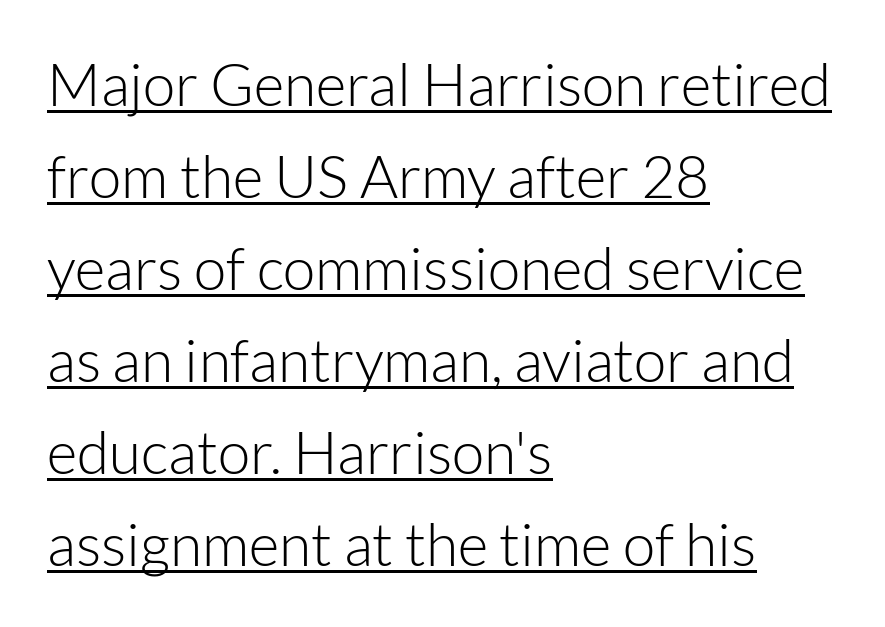
The image shows 59 px light sans-serif type, upright; set left-aligned, normal line spacing (1.56x), normal letter spacing, underlined; low stroke contrast and a medium x-height.
